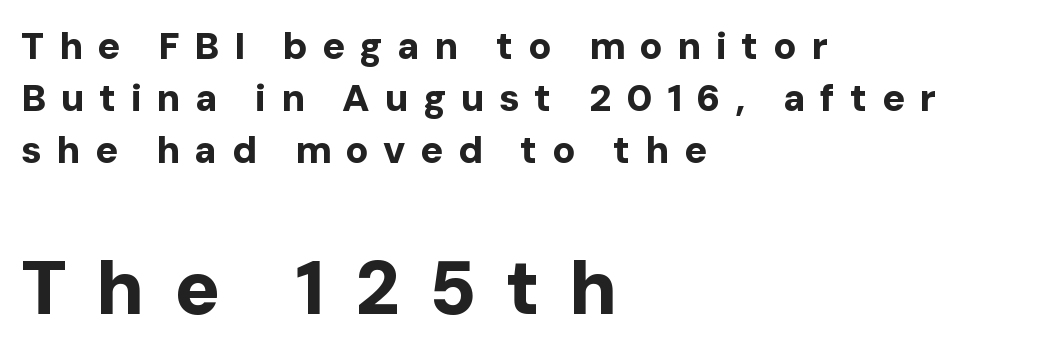
The image shows 76 px bold sans-serif type, upright; set left-aligned, normal line spacing (1.37x), unusually wide letter spacing (+0.38 em), not underlined; the second (bottom) block is 2.0x larger; low stroke contrast and a medium x-height.
